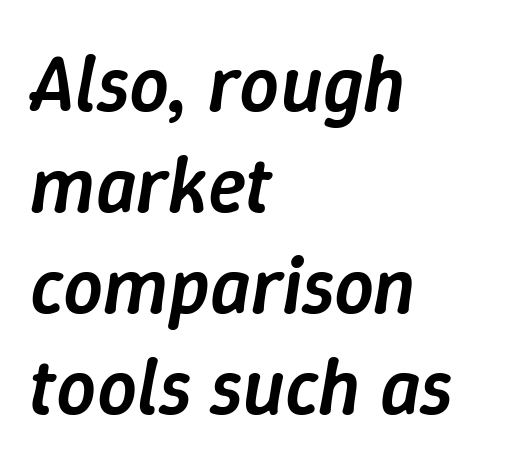
The image shows 79 px semibold type, italic (leaning right); set left-aligned, normal line spacing (1.28x), normal letter spacing, not underlined; low stroke contrast and a medium x-height.
